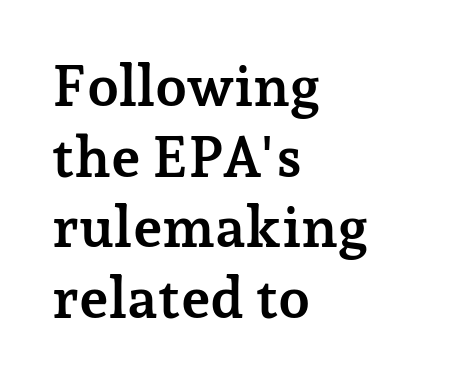
The image shows 57 px semibold serif type, upright; set left-aligned, line spacing 1.24x, normal letter spacing, not underlined; low stroke contrast and a medium x-height.
